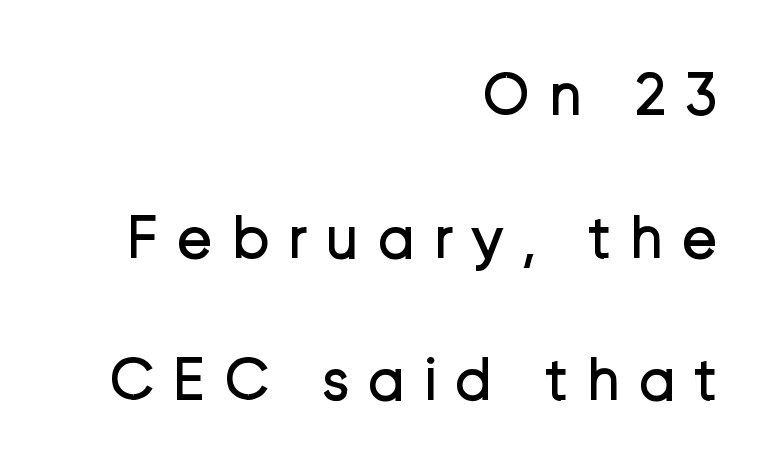
The image shows 62 px regular-weight sans-serif type, upright; set right-aligned, loose line spacing (2.3x), unusually wide letter spacing (+0.28 em), not underlined; low stroke contrast and a medium x-height.
